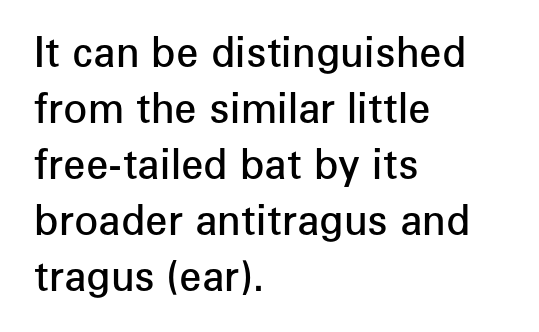
{"serif": "no", "italic": "no", "bold": "semi", "weight": "semibold", "width": "normal", "stroke_contrast": "low", "x_height": "medium", "monospaced": "no", "underline": "no", "align": "left", "line_spacing": "normal", "line_spacing_ratio": 1.4, "letter_spacing": "normal", "letter_spacing_em": 0.0, "glyph_px": 40}
